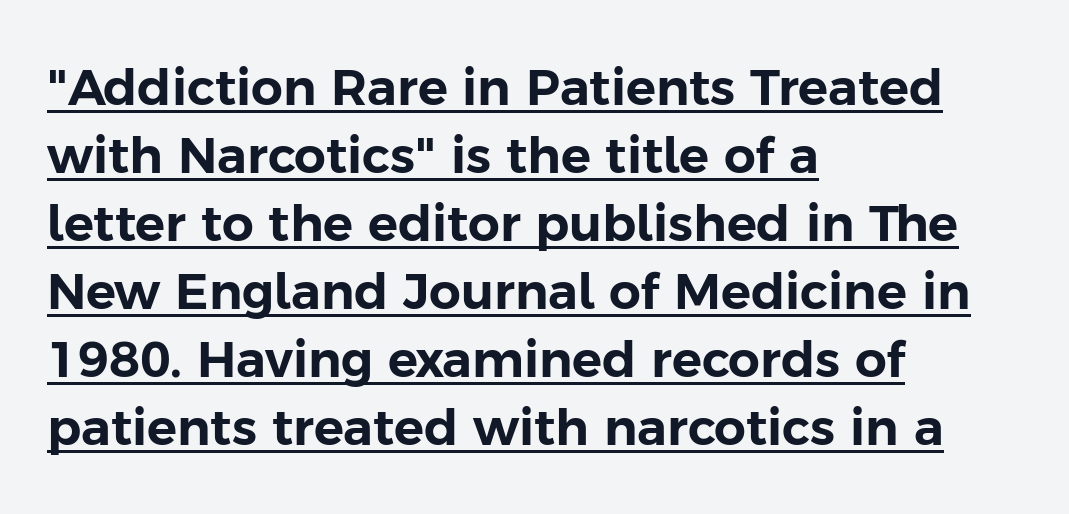
{"serif": "no", "italic": "no", "width": "normal", "stroke_contrast": "low", "x_height": "medium", "monospaced": "no", "underline": "yes", "align": "left", "line_spacing": "normal", "line_spacing_ratio": 1.36, "letter_spacing": "normal", "letter_spacing_em": 0.0, "glyph_px": 50}
